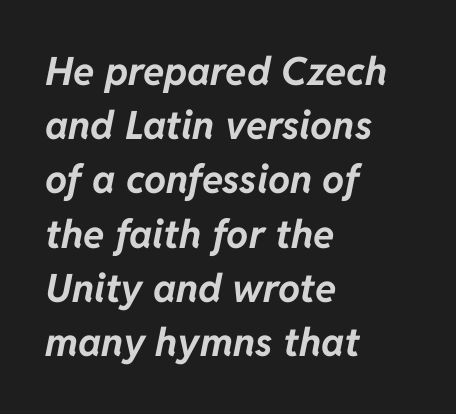
The image shows 39 px bold type, italic (leaning right); set left-aligned, normal line spacing (1.39x), normal letter spacing, not underlined; low stroke contrast and a medium x-height.
